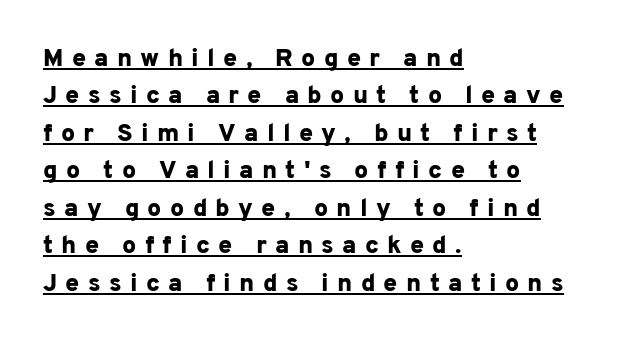
The image shows 25 px bold type, upright; set left-aligned, normal line spacing (1.5x), unusually wide letter spacing (+0.33 em), underlined.
